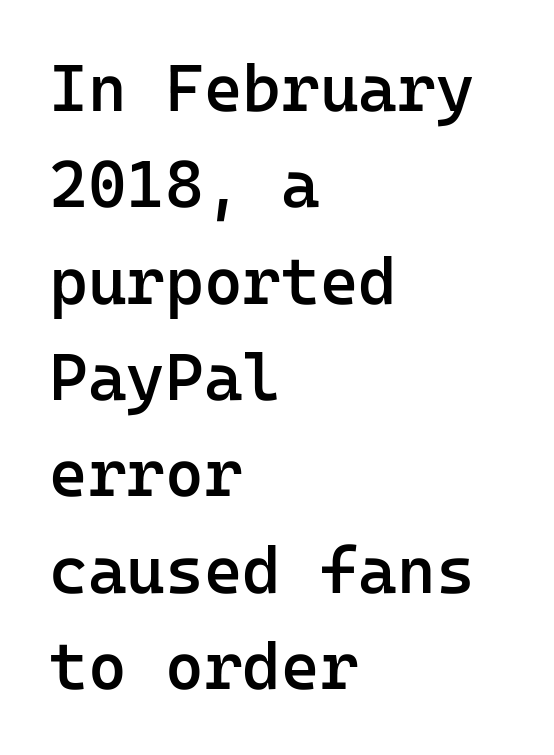
Serifs: no, the terminals of the letterforms are clean. You could count columns in this text — the font is strictly monospaced. The face used here is rendered with its standard letterfit. The typesetting leans somewhat heavy: a semibold. Style check: upright. Check the space under the baseline: it is left empty.
